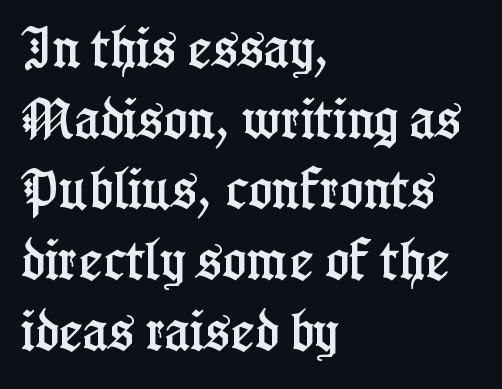
Q: Is the text italic (slanted)? A: No, it is upright.
Q: Is the typeface a serif or a sans-serif typeface? A: Serif.
Q: Is the text underlined? A: No.
Q: How is the paragraph aligned? A: Left-aligned.
Q: Is the spacing between letters normal or unusually wide? A: Normal.
Q: Is the spacing between lines tight, normal or loose? A: Normal.
Q: Width (condensed, normal, or wide)? A: Condensed.
Q: Stroke contrast? A: Low.
Q: x-height? A: Medium.
Q: Monospaced? A: No.
